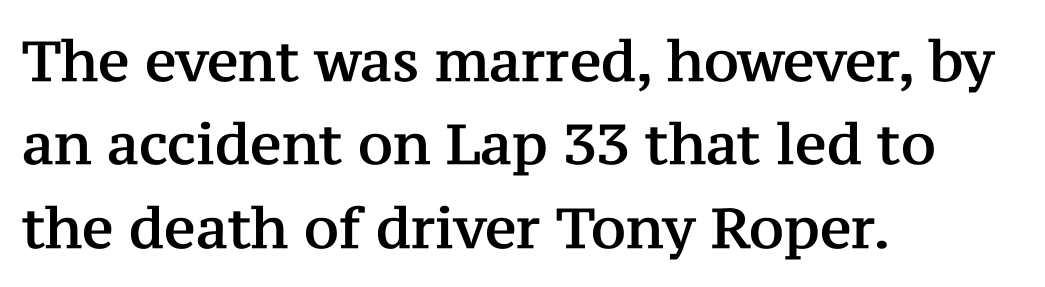
{"serif": "yes", "italic": "no", "width": "normal", "stroke_contrast": "medium", "x_height": "medium", "monospaced": "no", "underline": "no", "align": "left", "line_spacing": "normal", "line_spacing_ratio": 1.49, "letter_spacing": "normal", "letter_spacing_em": 0.0, "glyph_px": 56}
